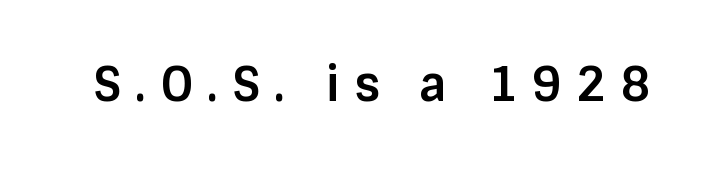
The image shows 47 px bold sans-serif type, upright; set unusually wide letter spacing (+0.29 em), not underlined; low stroke contrast and a large x-height.
